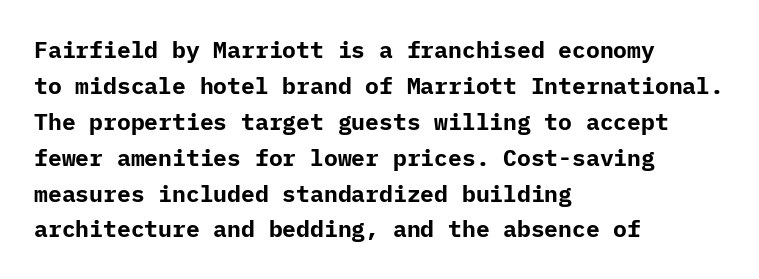
Q: Is the text bold? A: Yes.
Q: Is the text italic (slanted)? A: No, it is upright.
Q: Is the text underlined? A: No.
Q: How is the paragraph aligned? A: Left-aligned.
Q: Is the spacing between letters normal or unusually wide? A: Normal.
Q: Is the spacing between lines tight, normal or loose? A: Normal.
